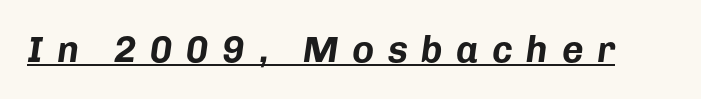
Does the weight exceed regular? Yes, all the way to bold. Would a proofreader flag this as italicized? Yes. Here the designer chose a conventional face with non-uniform glyph widths. How are the letters spaced? Widely, with obvious added tracking.
